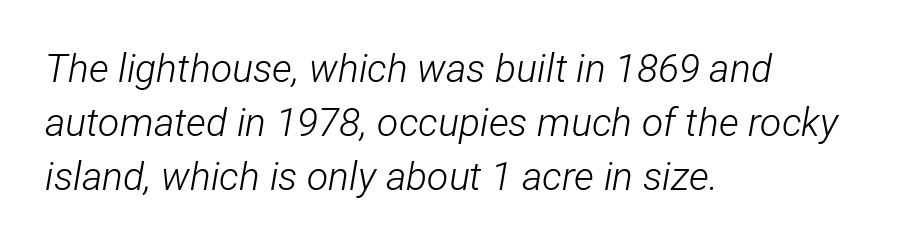
The image shows 39 px light, condensed type, italic (leaning right); set left-aligned, normal line spacing (1.39x), normal letter spacing, not underlined; low stroke contrast and a medium x-height.
